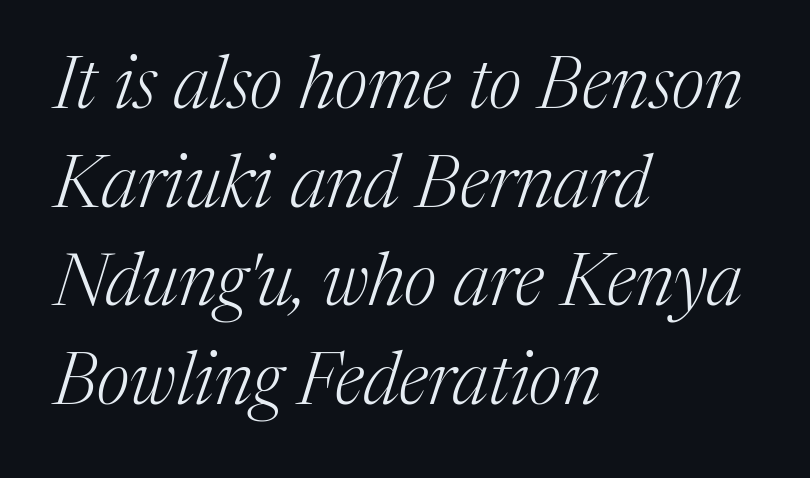
Q: Is the text bold? A: No.
Q: Is the text italic (slanted)? A: Yes, it leans right by about 17 degrees.
Q: Is the typeface a serif or a sans-serif typeface? A: Serif.
Q: Is the text underlined? A: No.
Q: How is the paragraph aligned? A: Left-aligned.
Q: Is the spacing between letters normal or unusually wide? A: Normal.
Q: Is the spacing between lines tight, normal or loose? A: Normal.
Q: Width (condensed, normal, or wide)? A: Normal.
Q: Stroke contrast? A: Medium.
Q: x-height? A: Medium.
Q: Monospaced? A: No.
